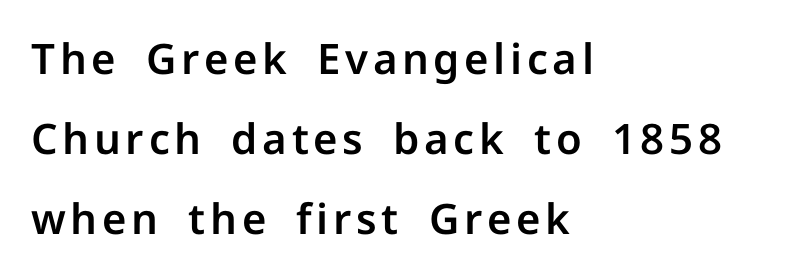
The image shows 42 px sans-serif type, upright; set left-aligned, loose line spacing (1.9x), not underlined; low stroke contrast and a medium x-height.
